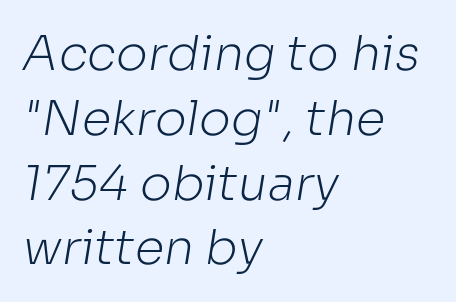
Q: Is the text bold? A: No.
Q: Is the typeface a serif or a sans-serif typeface? A: Sans-serif.
Q: Is the text underlined? A: No.
Q: How is the paragraph aligned? A: Left-aligned.
Q: Is the spacing between letters normal or unusually wide? A: Normal.
Q: Is the spacing between lines tight, normal or loose? A: Normal.
Q: Width (condensed, normal, or wide)? A: Normal.
Q: Stroke contrast? A: Low.
Q: x-height? A: Medium.
Q: Monospaced? A: No.
